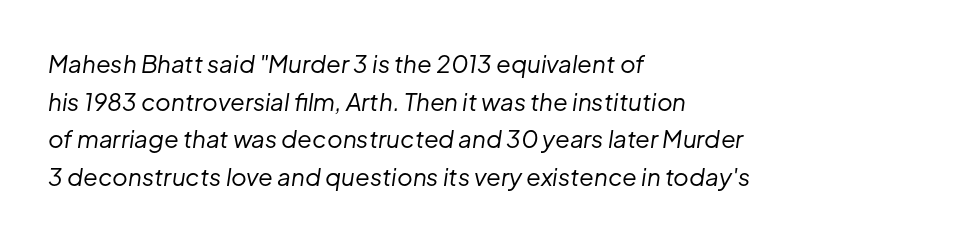
{"italic": "yes", "lean": "right", "slant_degrees": 8, "bold": "no", "underline": "no", "align": "left", "line_spacing": "normal", "line_spacing_ratio": 1.57, "letter_spacing": "normal", "letter_spacing_em": 0.0, "glyph_px": 24}
